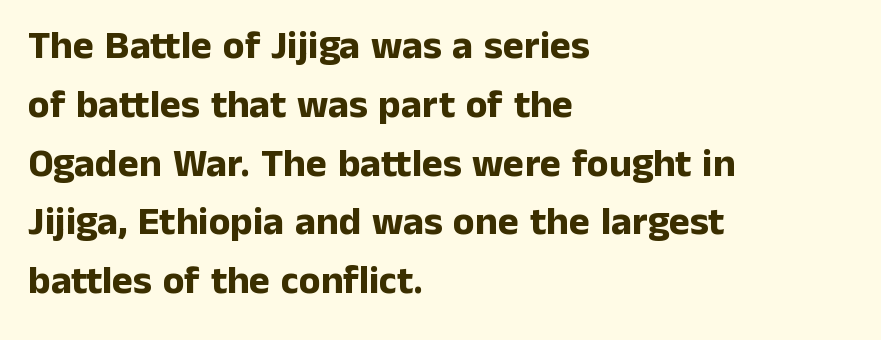
{"serif": "no", "italic": "no", "bold": "yes", "weight": "bold", "width": "normal", "stroke_contrast": "low", "x_height": "medium", "monospaced": "no", "underline": "no", "align": "left", "line_spacing": "normal", "line_spacing_ratio": 1.47, "letter_spacing": "normal", "letter_spacing_em": 0.0, "glyph_px": 40}
